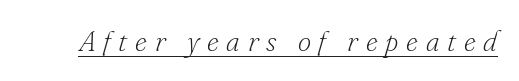
The image shows 29 px light serif type, italic (leaning right); set unusually wide letter spacing (+0.27 em), underlined; low stroke contrast and a small x-height.
